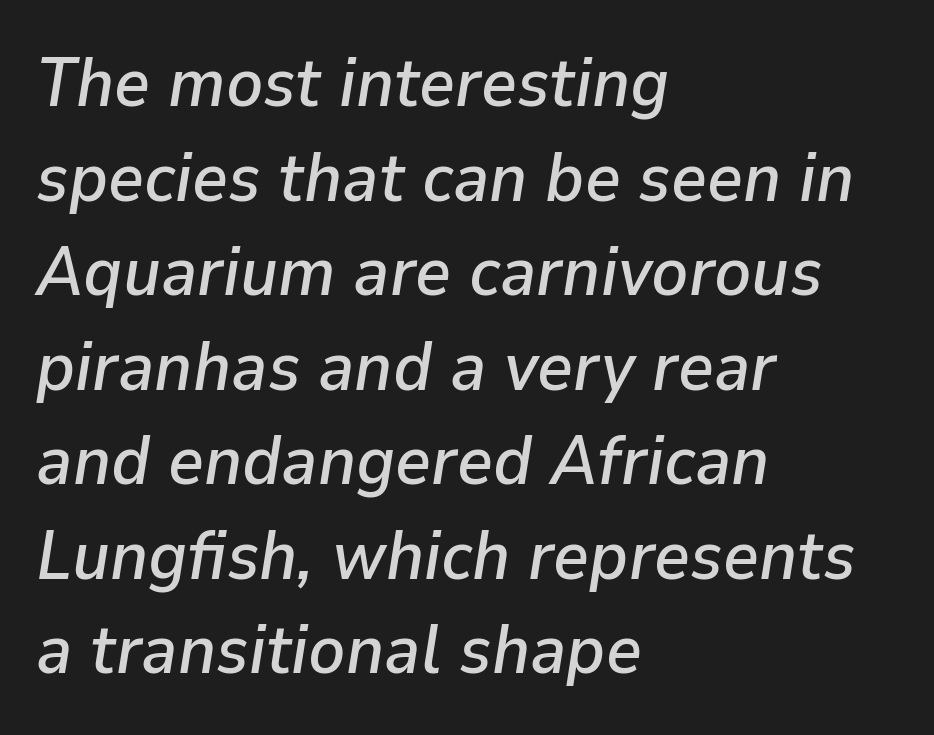
Q: Is the text italic (slanted)? A: Yes, it leans right by about 9 degrees.
Q: Is the text underlined? A: No.
Q: How is the paragraph aligned? A: Left-aligned.
Q: Is the spacing between letters normal or unusually wide? A: Normal.
Q: Is the spacing between lines tight, normal or loose? A: Normal.
Q: Width (condensed, normal, or wide)? A: Normal.
Q: Stroke contrast? A: Low.
Q: x-height? A: Medium.
Q: Monospaced? A: No.
